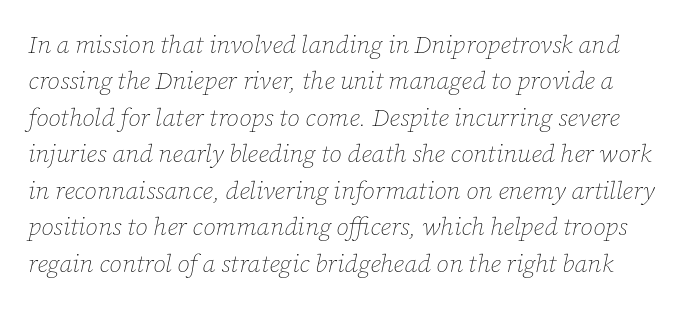
Q: Is the text bold? A: No.
Q: Is the text italic (slanted)? A: Yes, it leans right by about 12 degrees.
Q: Is the text underlined? A: No.
Q: Is the spacing between letters normal or unusually wide? A: Normal.
Q: Is the spacing between lines tight, normal or loose? A: Normal.
